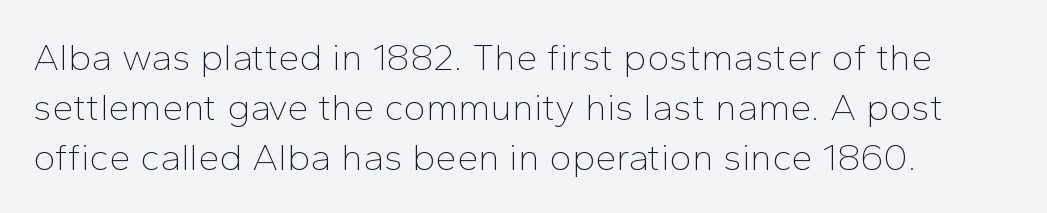
Q: Is the text bold? A: No.
Q: Is the text italic (slanted)? A: No, it is upright.
Q: Is the typeface a serif or a sans-serif typeface? A: Sans-serif.
Q: Is the text underlined? A: No.
Q: Is the spacing between letters normal or unusually wide? A: Normal.
Q: Is the spacing between lines tight, normal or loose? A: Normal.
Q: Width (condensed, normal, or wide)? A: Normal.
Q: Stroke contrast? A: Low.
Q: x-height? A: Medium.
Q: Monospaced? A: No.
